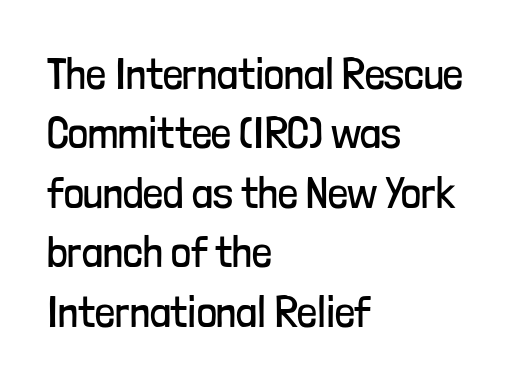
{"serif": "no", "italic": "no", "bold": "no", "weight": "regular", "width": "condensed", "stroke_contrast": "low", "x_height": "medium", "monospaced": "no", "underline": "no", "align": "left", "line_spacing": "normal", "line_spacing_ratio": 1.35, "letter_spacing": "normal", "letter_spacing_em": 0.0, "glyph_px": 44}
